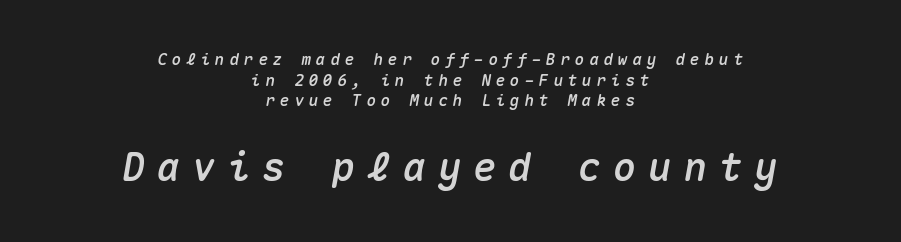
Successive baselines arrive at the customary interval. The passage shown leans; its letterforms are oblique. The face used here appears at its bigger size in the lower chunk. The strip under each line holds only bare page. The letterforms stand isolated, each surrounded by extra space. Looks like terminal output: every glyph gets an equal slot.
